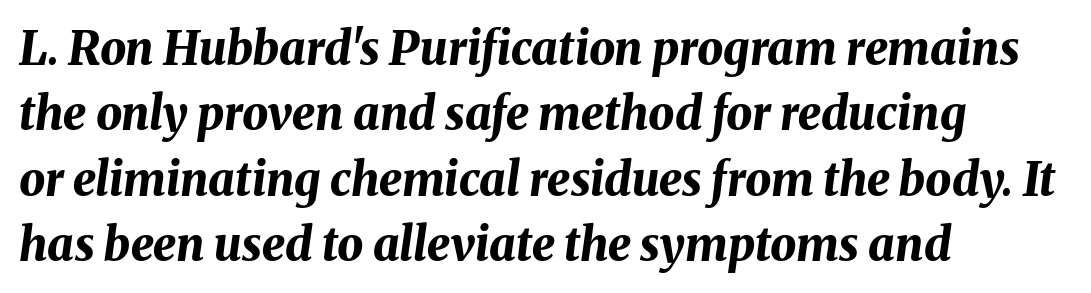
The image shows 46 px bold type, italic (leaning right); set left-aligned, normal line spacing (1.42x), normal letter spacing, not underlined; medium stroke contrast and a medium x-height.
